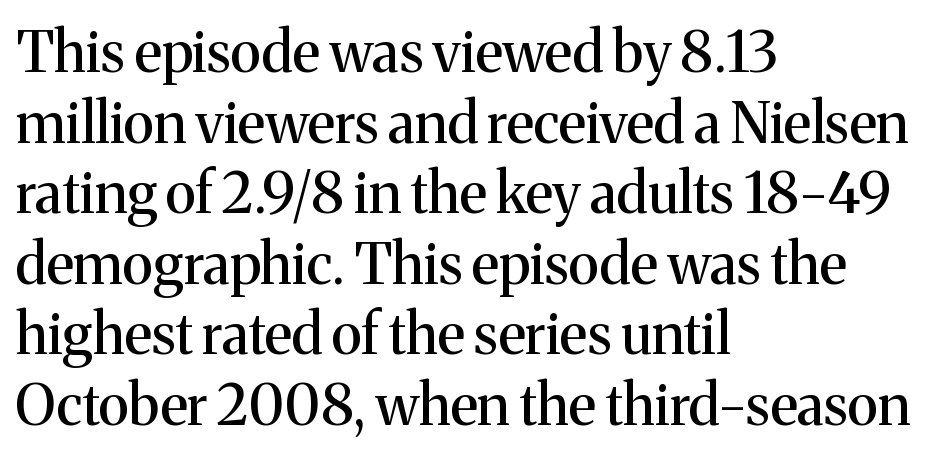
{"serif": "yes", "italic": "no", "width": "normal", "stroke_contrast": "medium", "x_height": "medium", "monospaced": "no", "underline": "no", "align": "left", "line_spacing": "normal", "line_spacing_ratio": 1.26, "letter_spacing": "normal", "letter_spacing_em": 0.0, "glyph_px": 56}
